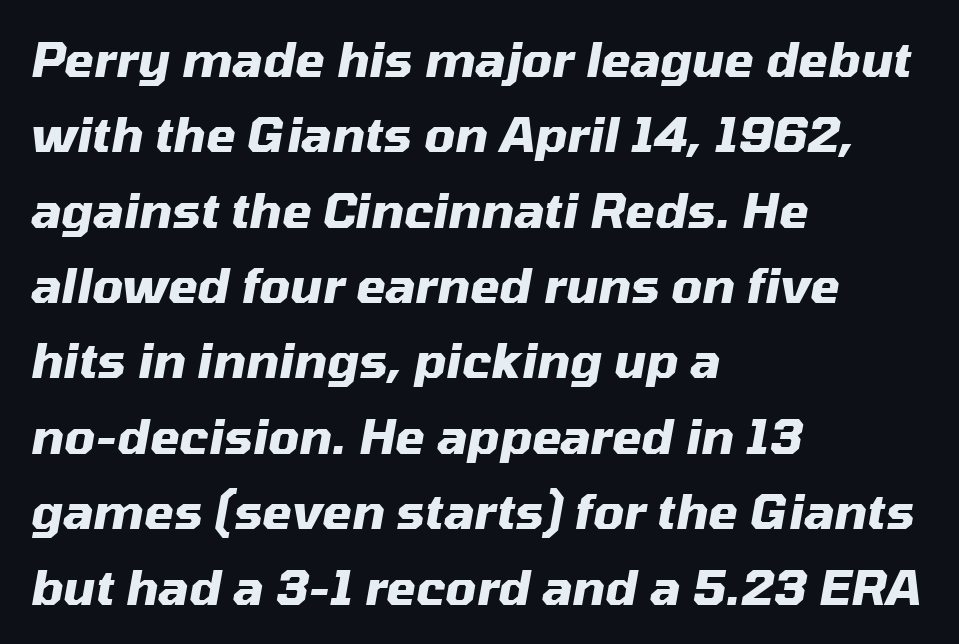
{"italic": "yes", "lean": "right", "slant_degrees": 10, "bold": "yes", "weight": "heavy", "width": "normal", "stroke_contrast": "medium", "x_height": "medium", "monospaced": "no", "underline": "no", "align": "left", "line_spacing": "normal", "line_spacing_ratio": 1.57, "letter_spacing": "normal", "letter_spacing_em": 0.0, "glyph_px": 48}
